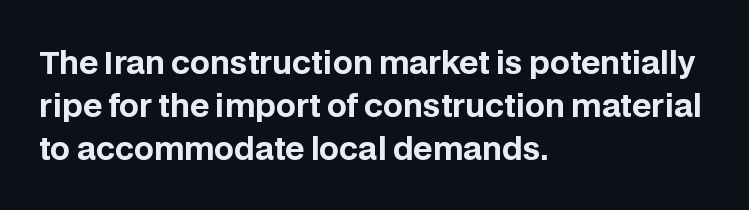
{"serif": "no", "italic": "no", "bold": "yes", "weight": "bold", "width": "normal", "stroke_contrast": "low", "x_height": "large", "monospaced": "no", "underline": "no", "align": "left", "line_spacing": "normal", "line_spacing_ratio": 1.39, "letter_spacing": "normal", "letter_spacing_em": 0.0, "glyph_px": 31}
